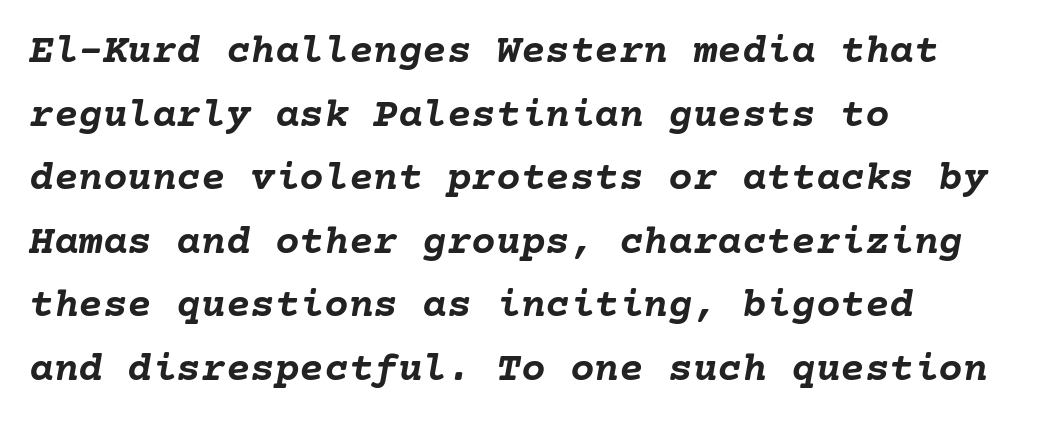
{"italic": "yes", "lean": "right", "slant_degrees": 10, "bold": "yes", "weight": "semibold", "width": "normal", "stroke_contrast": "low", "x_height": "medium", "underline": "no", "align": "left", "line_spacing": "normal", "line_spacing_ratio": 1.55, "letter_spacing": "normal", "letter_spacing_em": 0.0, "glyph_px": 41}
